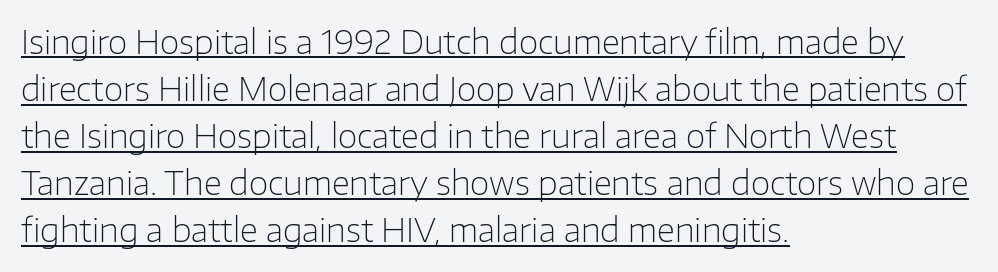
{"serif": "no", "italic": "no", "bold": "no", "weight": "light", "width": "normal", "stroke_contrast": "low", "x_height": "medium", "monospaced": "no", "underline": "yes", "align": "left", "line_spacing": "normal", "line_spacing_ratio": 1.47, "letter_spacing": "normal", "letter_spacing_em": 0.0, "glyph_px": 32}
